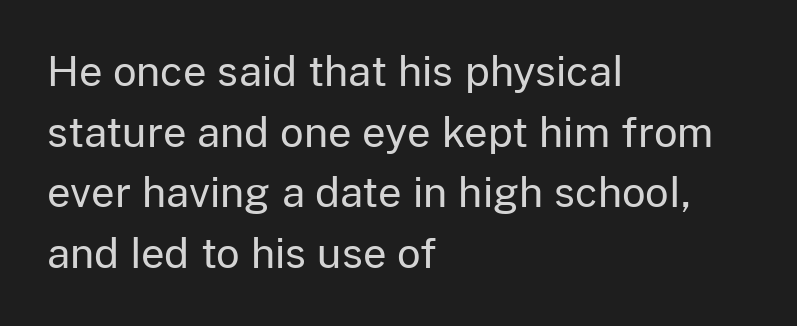
Has an underline been added? It has not. Does the copy run flush right? No — it runs flush left. Do the characters align in a grid? No, the font is proportional. The gaps between neighbouring characters are ordinary and unremarkable. Unlike italic type, these characters show no tilt at all. Think standard paragraph weight, or any step lighter than that.
